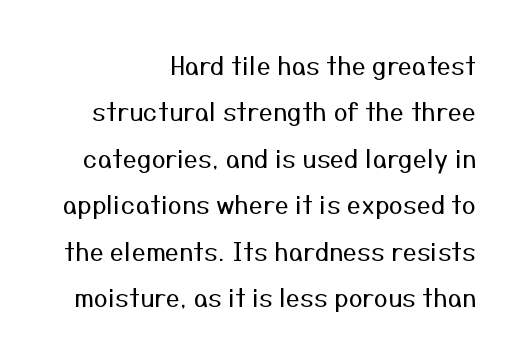
{"italic": "no", "bold": "no", "underline": "no", "align": "right", "line_spacing_ratio": 1.86, "letter_spacing": "normal", "letter_spacing_em": 0.0, "glyph_px": 25}
